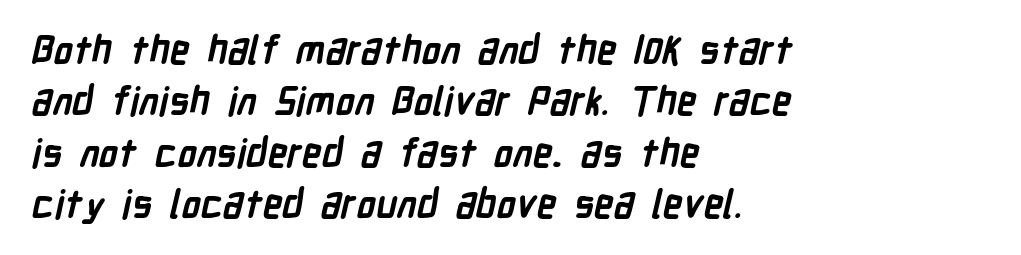
{"serif": "no", "bold": "yes", "weight": "semibold", "width": "condensed", "stroke_contrast": "low", "x_height": "medium", "monospaced": "no", "underline": "no", "align": "left", "line_spacing": "normal", "line_spacing_ratio": 1.32, "letter_spacing": "normal", "letter_spacing_em": 0.0, "glyph_px": 39}
